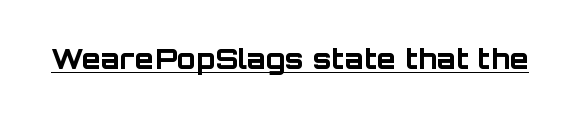
The lettering holds an erect, upright posture throughout. Underline: present. The face used here is proportionally spaced, like ordinary book or web type. The line texture is even and compact thanks to regular tracking. The rendering uses a bold face; every stroke is thick and dark.
